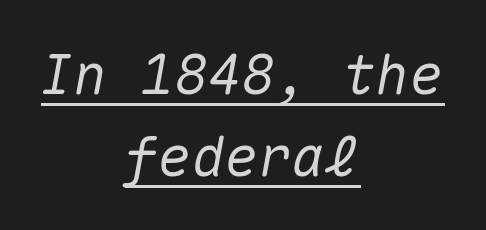
Q: Is the text italic (slanted)? A: Yes, it leans right by about 10 degrees.
Q: Is the text underlined? A: Yes.
Q: How is the paragraph aligned? A: Centered.
Q: Is the spacing between letters normal or unusually wide? A: Normal.
Q: Is the spacing between lines tight, normal or loose? A: Normal.
Q: Width (condensed, normal, or wide)? A: Normal.
Q: Stroke contrast? A: Medium.
Q: x-height? A: Medium.
Q: Monospaced? A: Yes.
